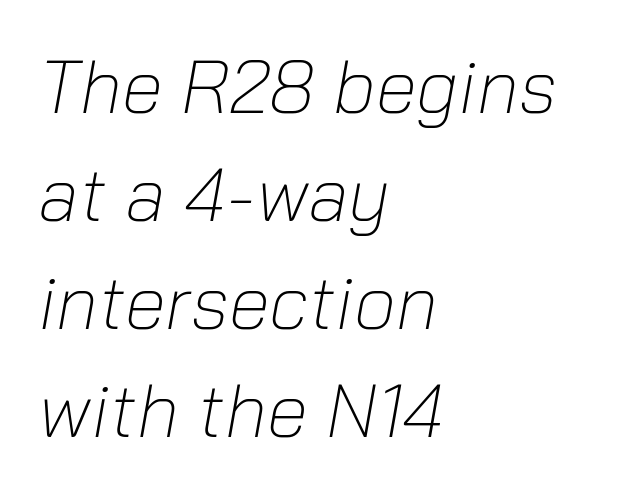
The image shows 75 px light type, italic (leaning right); set left-aligned, normal line spacing (1.44x), normal letter spacing, not underlined; low stroke contrast and a medium x-height.
